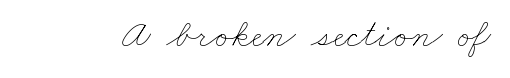
This sample has the flowing, uneven cadence of proportional lettering. Heft: none added — not bold. Plain, unruled lines of type. The letters sit at their default tracking, neither squeezed nor spread.
